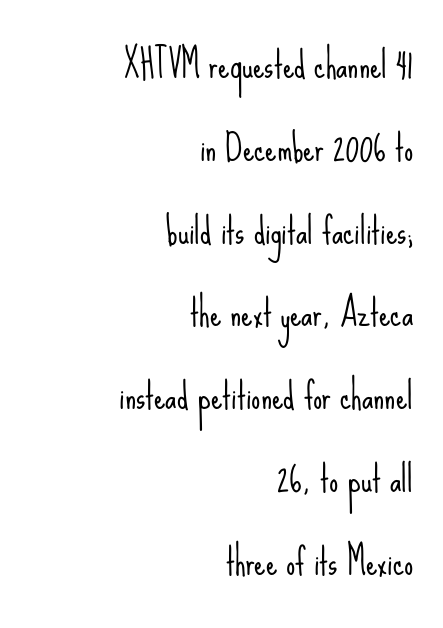
{"serif": "no", "italic": "no", "bold": "no", "weight": "light", "width": "condensed", "stroke_contrast": "low", "x_height": "small", "monospaced": "no", "underline": "no", "align": "right", "line_spacing": "loose", "line_spacing_ratio": 2.3, "letter_spacing": "normal", "letter_spacing_em": 0.0, "glyph_px": 36}
